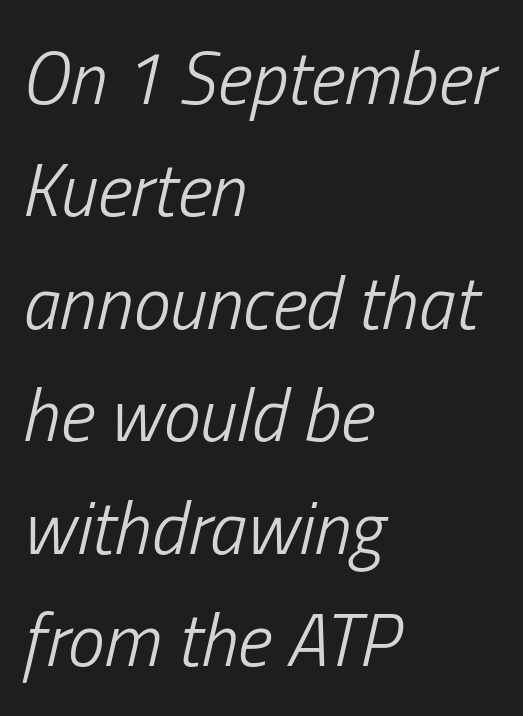
Q: Is the text bold? A: No.
Q: Is the text italic (slanted)? A: Yes, it leans right by about 13 degrees.
Q: Is the text underlined? A: No.
Q: How is the paragraph aligned? A: Left-aligned.
Q: Is the spacing between letters normal or unusually wide? A: Normal.
Q: Is the spacing between lines tight, normal or loose? A: Normal.
Q: Width (condensed, normal, or wide)? A: Condensed.
Q: Stroke contrast? A: Low.
Q: x-height? A: Medium.
Q: Monospaced? A: No.
